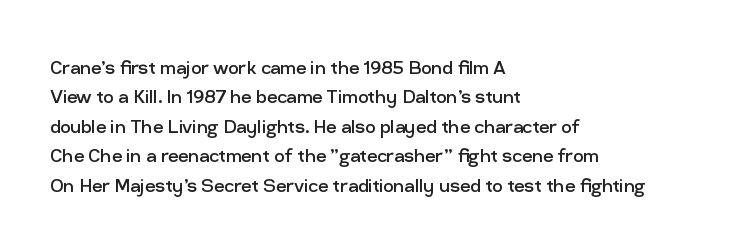
{"italic": "no", "bold": "no", "underline": "no", "align": "left", "line_spacing": "normal", "line_spacing_ratio": 1.28, "letter_spacing": "normal", "letter_spacing_em": 0.0, "glyph_px": 23}
